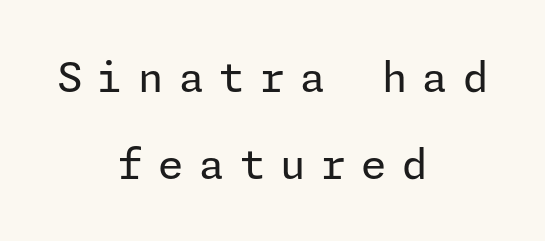
Q: Is the text bold? A: No.
Q: Is the text italic (slanted)? A: No, it is upright.
Q: Is the typeface a serif or a sans-serif typeface? A: Sans-serif.
Q: Is the text underlined? A: No.
Q: How is the paragraph aligned? A: Centered.
Q: Is the spacing between letters normal or unusually wide? A: Unusually wide.
Q: Is the spacing between lines tight, normal or loose? A: Loose.
Q: Width (condensed, normal, or wide)? A: Normal.
Q: Stroke contrast? A: Low.
Q: x-height? A: Medium.
